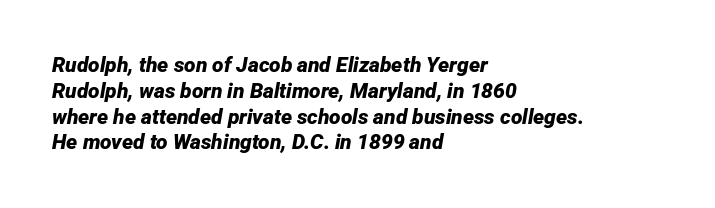
Q: Is the text bold? A: Yes.
Q: Is the text italic (slanted)? A: Yes, it leans right by about 12 degrees.
Q: Is the text underlined? A: No.
Q: How is the paragraph aligned? A: Left-aligned.
Q: Is the spacing between letters normal or unusually wide? A: Normal.
